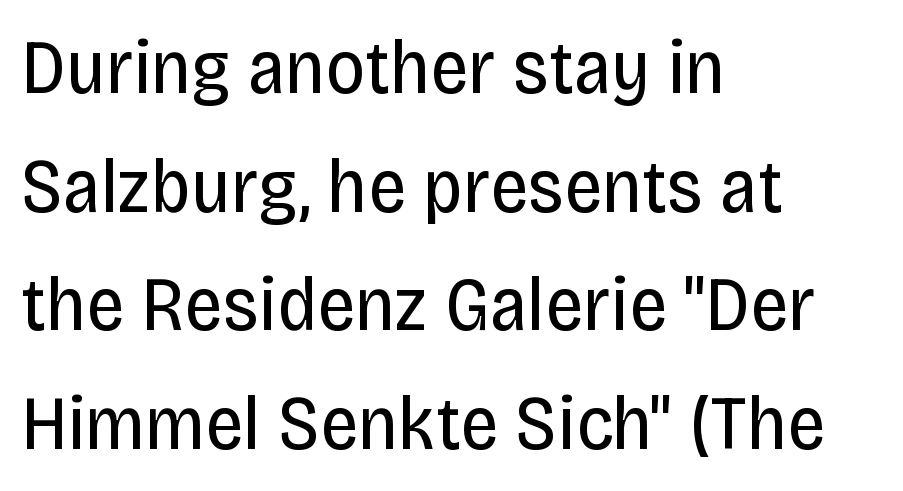
{"serif": "no", "italic": "no", "bold": "no", "weight": "regular", "width": "condensed", "stroke_contrast": "low", "x_height": "large", "monospaced": "no", "underline": "no", "align": "left", "line_spacing": "normal", "line_spacing_ratio": 1.54, "letter_spacing": "normal", "letter_spacing_em": 0.0, "glyph_px": 77}
